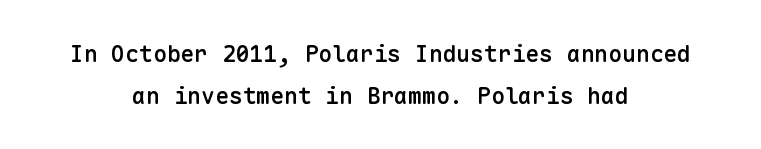
The image shows 23 px text type, upright; set centered, line spacing 1.81x, normal letter spacing, not underlined.
